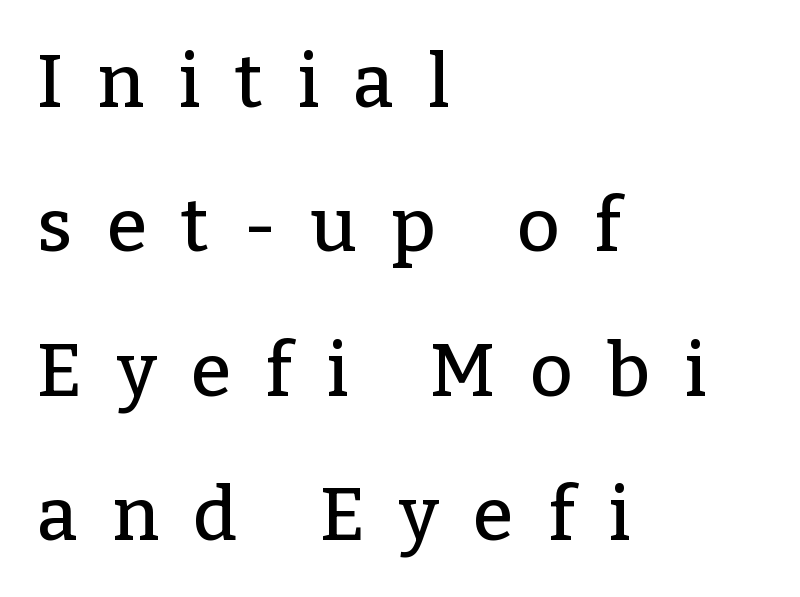
The image shows 74 px serif type, upright; set left-aligned, loose line spacing (1.95x), unusually wide letter spacing (+0.46 em), not underlined; low stroke contrast and a medium x-height.
